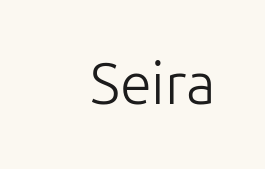
The image shows 58 px light sans-serif type, upright; set normal letter spacing, not underlined; low stroke contrast and a medium x-height.
